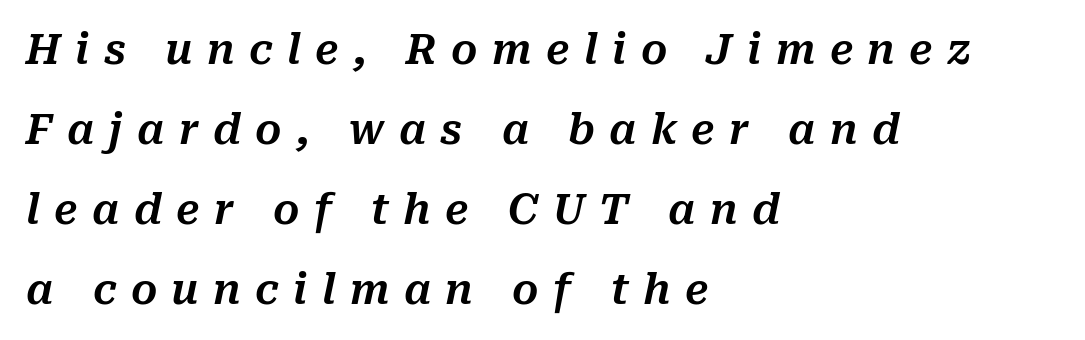
Q: Is the text italic (slanted)? A: Yes, it leans right by about 10 degrees.
Q: Is the text underlined? A: No.
Q: How is the paragraph aligned? A: Left-aligned.
Q: Is the spacing between letters normal or unusually wide? A: Unusually wide.
Q: Is the spacing between lines tight, normal or loose? A: Loose.
Q: Width (condensed, normal, or wide)? A: Normal.
Q: Stroke contrast? A: Medium.
Q: x-height? A: Medium.
Q: Monospaced? A: No.
